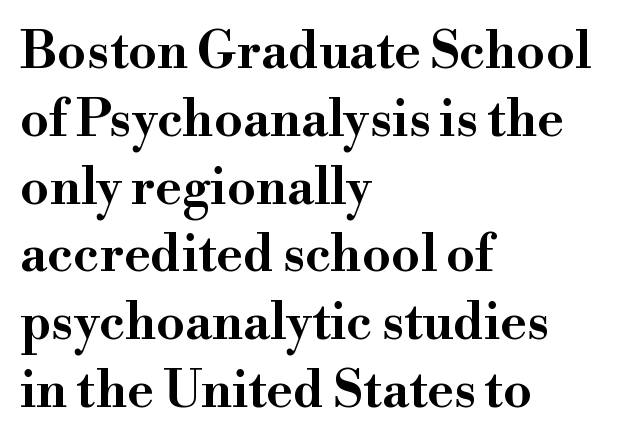
The image shows 51 px wide serif type, upright; set left-aligned, normal line spacing (1.33x), normal letter spacing, not underlined; high stroke contrast and a small x-height.
